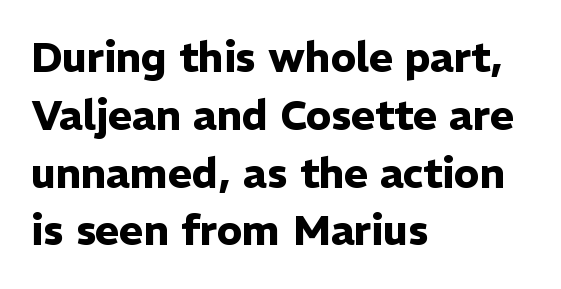
Character widths vary here, with narrow letters taking less room than wide ones. What kind of face is this? One without serifs — a sans. The strokes are fattened all the way to bold. A typesetter would call this leading conventional body-copy spacing. No word sits above an underline. Vertical strokes here are truly vertical.
